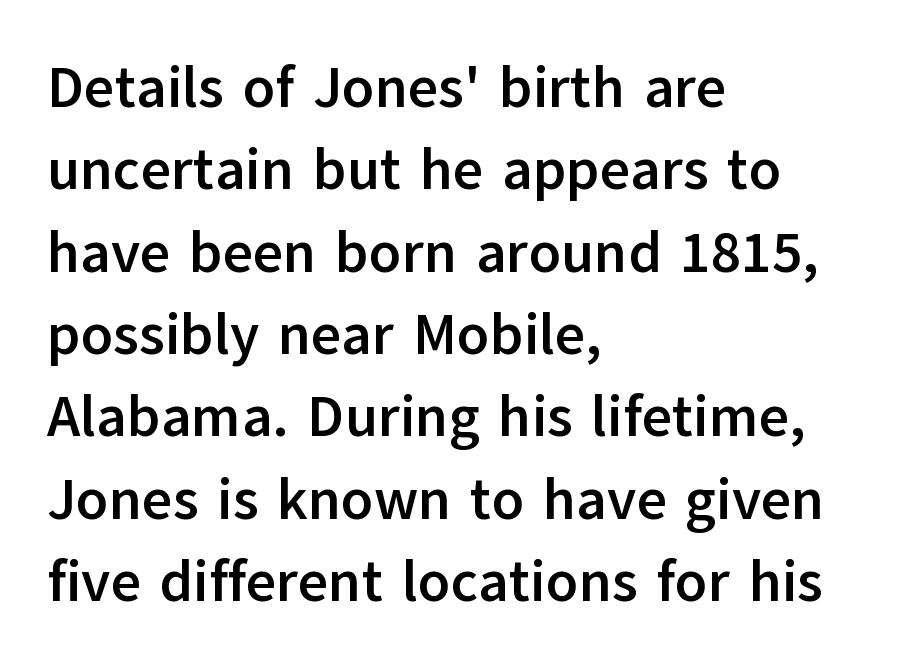
The image shows 58 px semibold sans-serif type, upright; set left-aligned, normal line spacing (1.42x), normal letter spacing, not underlined; low stroke contrast and a medium x-height.
